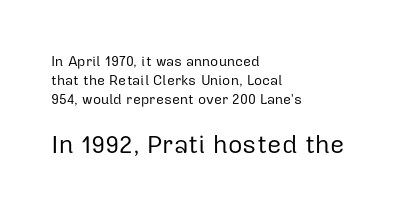
This sample uses an upright cut, with every glyph sitting square on the baseline. Does the copy run flush right? No — it runs flush left. In this sample the second text group is rendered at the bigger scale. Vertically, the passage feels balanced, rows spaced as you'd expect.
